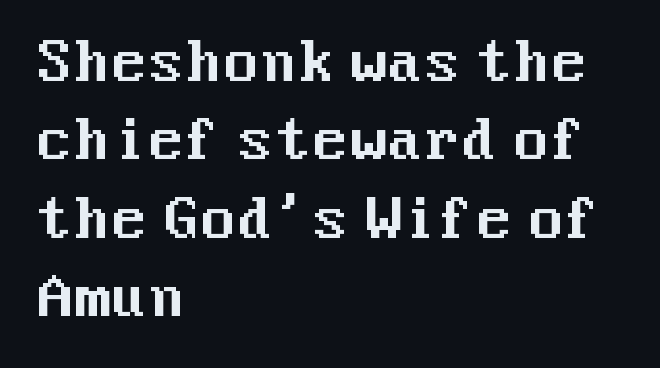
These lines sit exactly where default settings would place them. The typeface chosen for these lines omits serifs. These lines stack with their left ends in a neat column. Spacing between characters is what you'd get straight out of the box.
